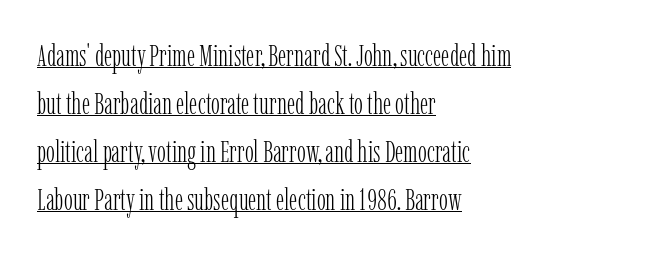
Q: Is the text bold? A: No.
Q: Is the text italic (slanted)? A: No, it is upright.
Q: Is the typeface a serif or a sans-serif typeface? A: Serif.
Q: Is the text underlined? A: Yes.
Q: How is the paragraph aligned? A: Left-aligned.
Q: Is the spacing between letters normal or unusually wide? A: Normal.
Q: Is the spacing between lines tight, normal or loose? A: Normal.
Q: Width (condensed, normal, or wide)? A: Condensed.
Q: Stroke contrast? A: Low.
Q: x-height? A: Medium.
Q: Monospaced? A: No.
